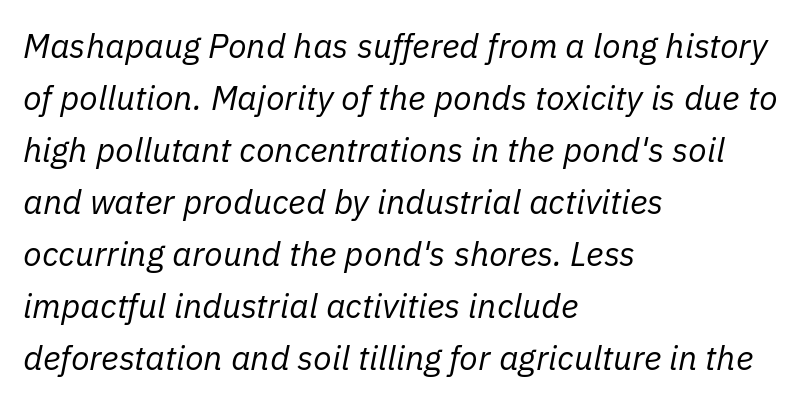
Q: Is the text bold? A: No.
Q: Is the text italic (slanted)? A: Yes, it leans right by about 11 degrees.
Q: Is the text underlined? A: No.
Q: How is the paragraph aligned? A: Left-aligned.
Q: Is the spacing between letters normal or unusually wide? A: Normal.
Q: Is the spacing between lines tight, normal or loose? A: Normal.
Q: Width (condensed, normal, or wide)? A: Normal.
Q: Stroke contrast? A: Low.
Q: x-height? A: Medium.
Q: Monospaced? A: No.
